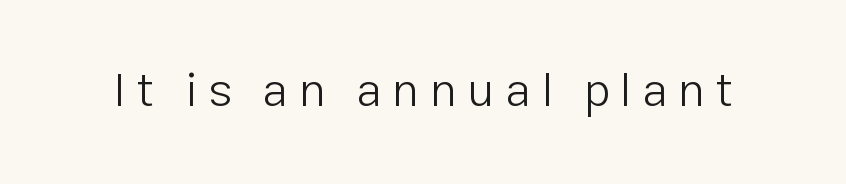
Q: Is the text bold? A: No.
Q: Is the text italic (slanted)? A: No, it is upright.
Q: Is the typeface a serif or a sans-serif typeface? A: Sans-serif.
Q: Is the text underlined? A: No.
Q: Is the spacing between letters normal or unusually wide? A: Unusually wide.
Q: Width (condensed, normal, or wide)? A: Normal.
Q: Stroke contrast? A: Low.
Q: x-height? A: Medium.
Q: Monospaced? A: No.
